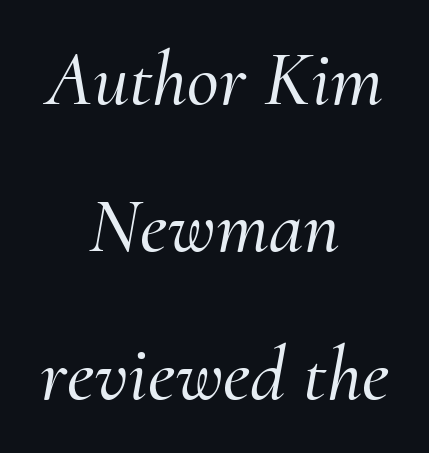
Casual observation: everything's sitting right in the middle. Is this a sans? No — the strokes have serifs. These lines are rendered in a variable-pitch font. No extra tracking has been applied to these lines. The strip under each line holds only bare page. The face used here has a pronounced slope to its letters.
